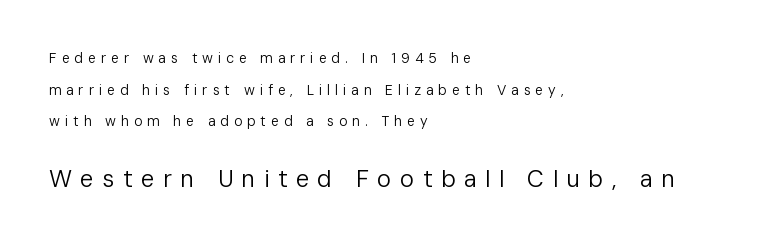
Q: Is the text bold? A: No.
Q: Is the text italic (slanted)? A: No, it is upright.
Q: Is the text underlined? A: No.
Q: How is the paragraph aligned? A: Left-aligned.
Q: Is the spacing between letters normal or unusually wide? A: Unusually wide.
Q: Is the spacing between lines tight, normal or loose? A: Loose.
Q: Which block of text is set in a larger size, the first (top) or the second (bottom)? A: The second (bottom) one.
